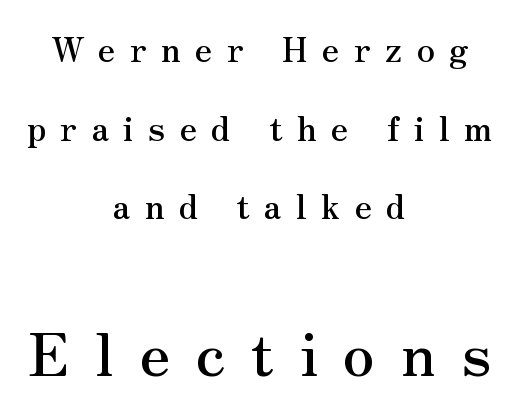
The image shows 60 px serif type, upright; set centered, loose line spacing (2.31x), unusually wide letter spacing (+0.42 em), not underlined; the second (bottom) block is 1.76x larger; medium stroke contrast and a small x-height.
